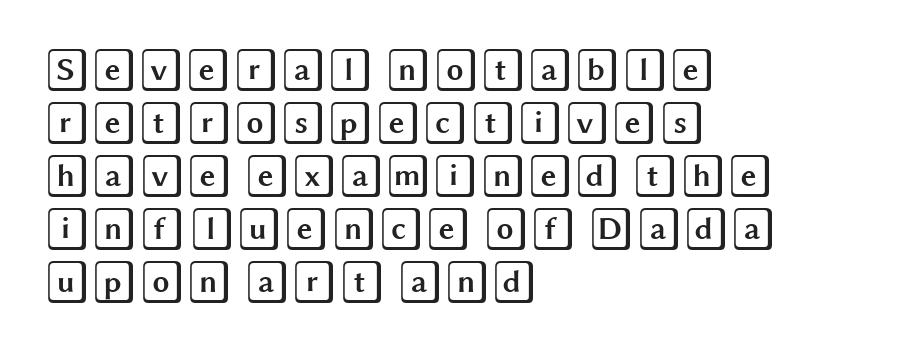
Q: Is the text italic (slanted)? A: No, it is upright.
Q: Is the text underlined? A: No.
Q: How is the paragraph aligned? A: Left-aligned.
Q: Is the spacing between letters normal or unusually wide? A: Normal.
Q: Width (condensed, normal, or wide)? A: Wide.
Q: x-height? A: Large.
